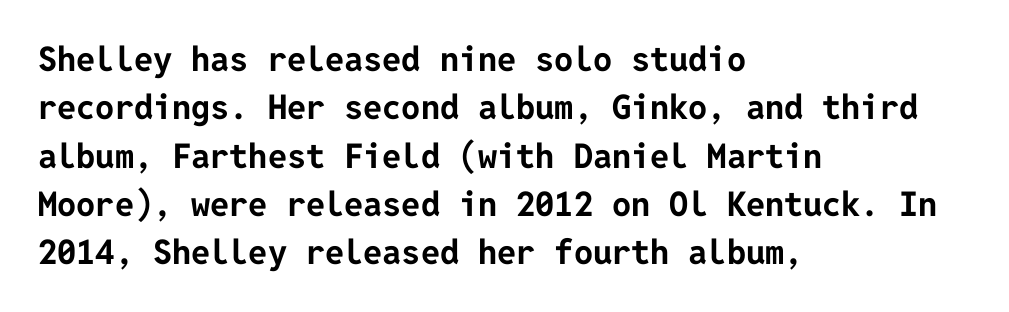
The image shows 34 px bold sans-serif type, upright; set left-aligned, normal line spacing (1.42x), normal letter spacing, not underlined; low stroke contrast and a medium x-height.
